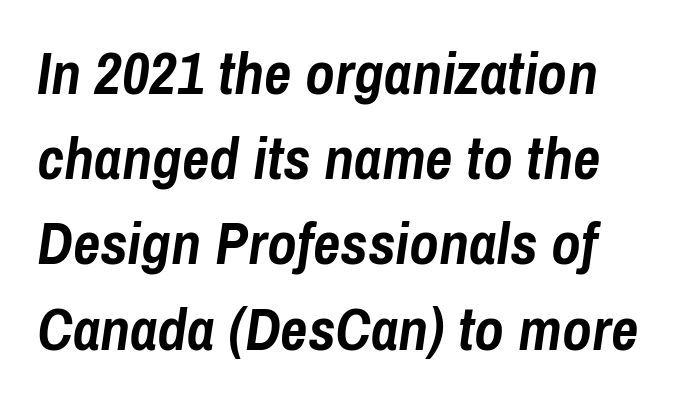
The image shows 60 px semibold, condensed type, italic (leaning right); set normal line spacing (1.42x), normal letter spacing, not underlined; low stroke contrast and a medium x-height.
